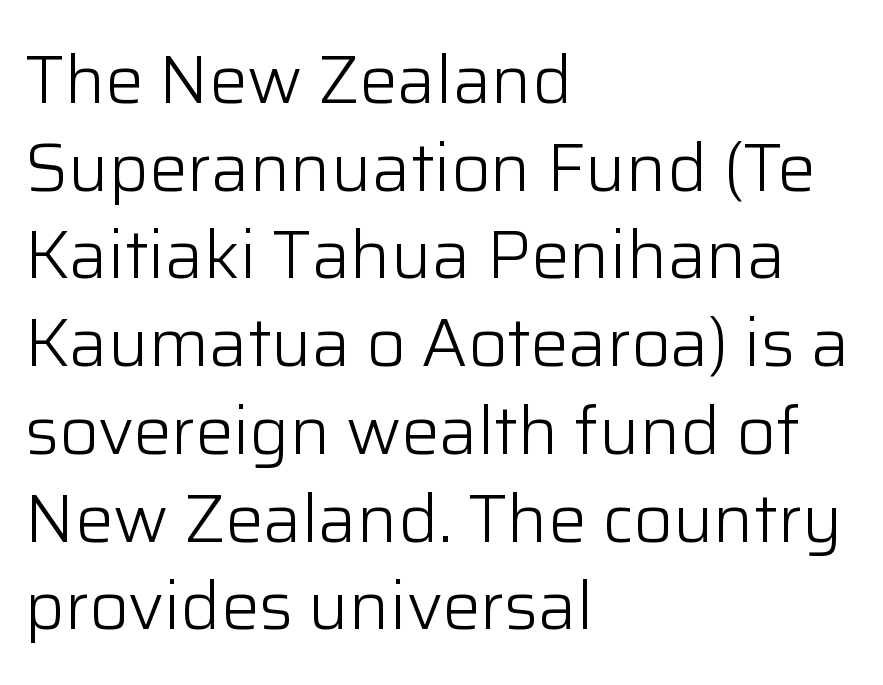
You can tell from the bare stems that sans-serif type was used. The face used here is rendered with its standard letterfit. The lines in this sample share a left origin and differ only in where they stop. What's the leading like? Ordinary, nothing unusual. Beneath every word, the page is bare.
